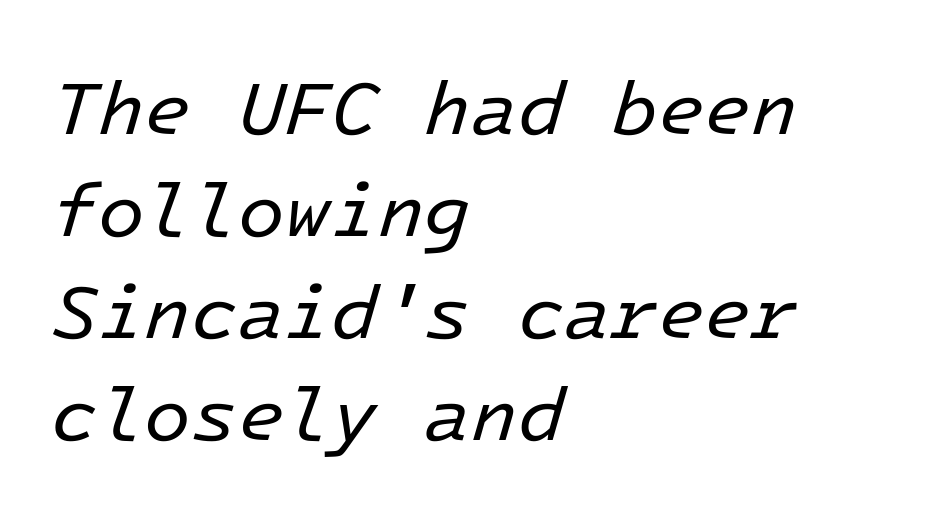
{"italic": "yes", "lean": "right", "slant_degrees": 16, "bold": "no", "weight": "regular", "width": "normal", "stroke_contrast": "low", "x_height": "medium", "monospaced": "yes", "underline": "no", "align": "left", "line_spacing": "normal", "line_spacing_ratio": 1.34, "letter_spacing": "normal", "letter_spacing_em": 0.0, "glyph_px": 76}
